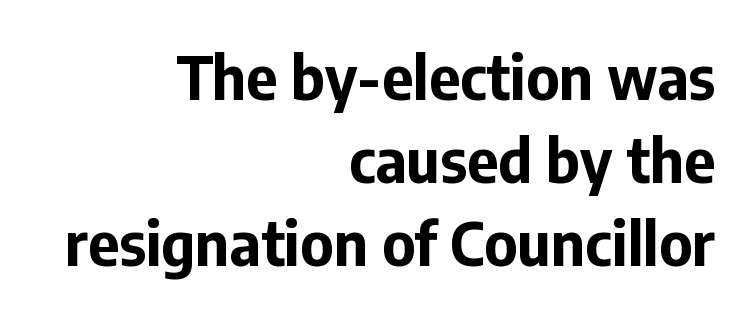
Q: Is the text bold? A: Yes.
Q: Is the text italic (slanted)? A: No, it is upright.
Q: Is the typeface a serif or a sans-serif typeface? A: Sans-serif.
Q: Is the text underlined? A: No.
Q: How is the paragraph aligned? A: Right-aligned.
Q: Is the spacing between letters normal or unusually wide? A: Normal.
Q: Is the spacing between lines tight, normal or loose? A: Normal.
Q: Width (condensed, normal, or wide)? A: Normal.
Q: Stroke contrast? A: Low.
Q: x-height? A: Medium.
Q: Monospaced? A: No.
